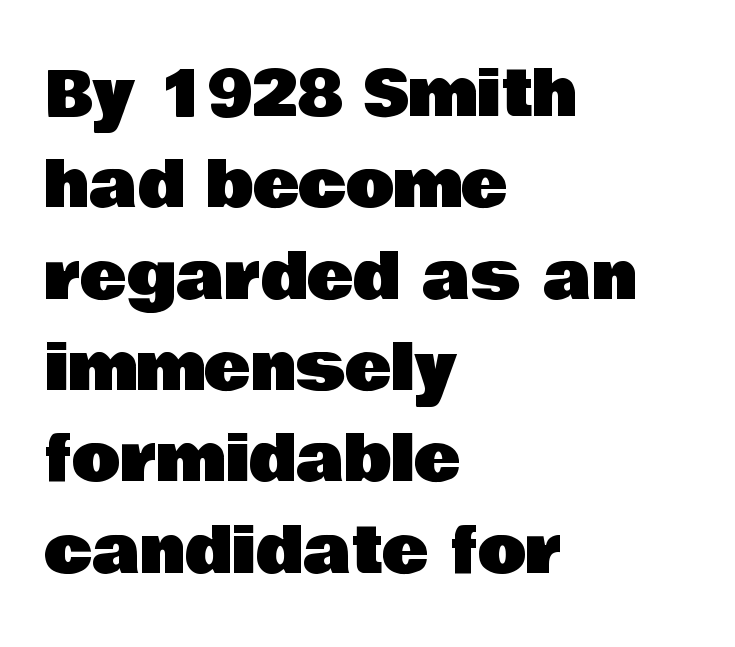
The image shows 63 px sans-serif type, upright; set left-aligned, normal line spacing (1.45x), normal letter spacing, not underlined; low stroke contrast and a large x-height.
